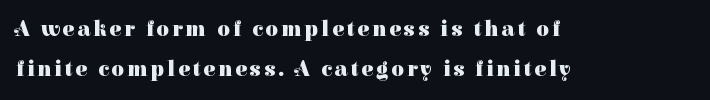
Q: Is the text bold? A: Yes.
Q: Is the text italic (slanted)? A: No, it is upright.
Q: Is the text underlined? A: No.
Q: How is the paragraph aligned? A: Left-aligned.
